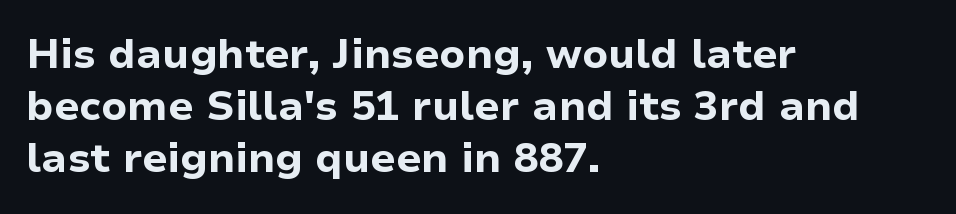
The image shows 41 px bold sans-serif type, upright; set left-aligned, normal line spacing (1.27x), normal letter spacing, not underlined; low stroke contrast and a medium x-height.
